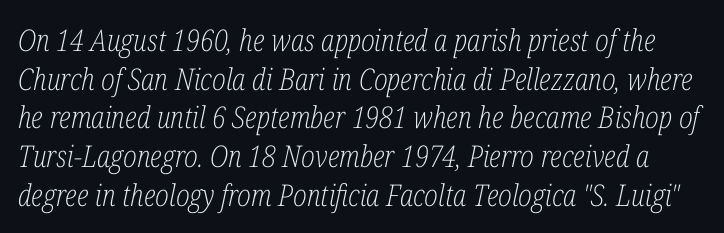
{"serif": "yes", "italic": "yes", "lean": "right", "slant_degrees": 12, "bold": "no", "weight": "light", "width": "condensed", "stroke_contrast": "low", "x_height": "medium", "monospaced": "no", "underline": "no", "line_spacing": "normal", "line_spacing_ratio": 1.29, "letter_spacing": "normal", "letter_spacing_em": 0.0, "glyph_px": 30}
